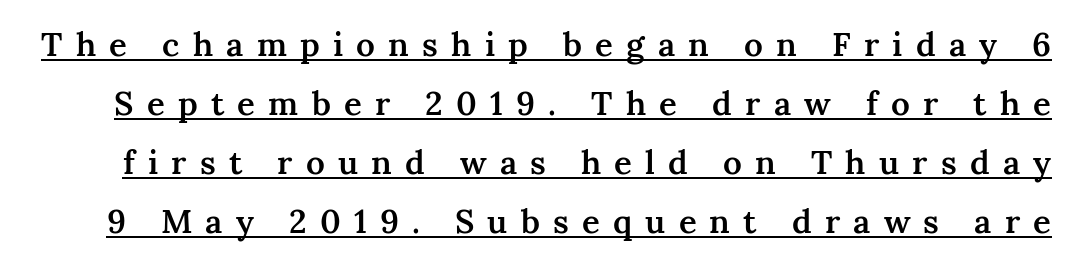
Honestly, the underline is the first thing you notice here. Rendered with straight, roman letterforms. Note: serifs present on the glyphs. Bold? Not quite — semibold, heavier than regular but stopping short. Each letter keeps its own natural width here, so spacing adapts to shape.
